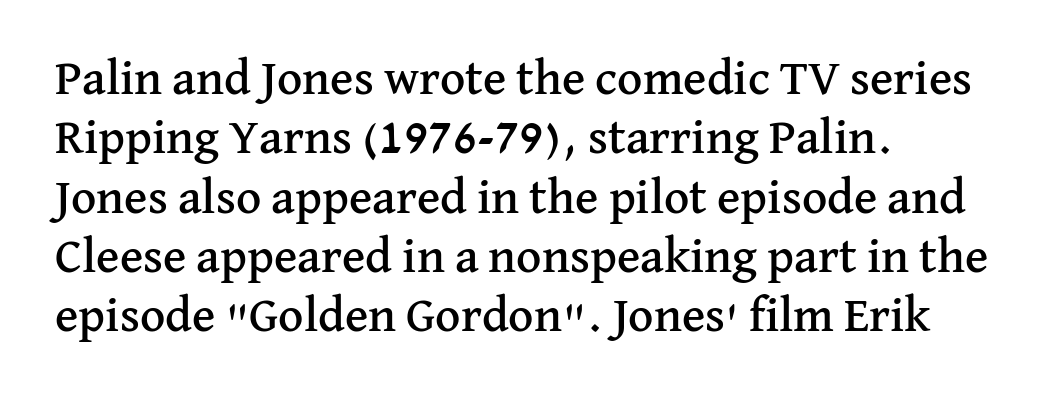
The image shows 49 px serif type, upright; set left-aligned, line spacing 1.21x, normal letter spacing, not underlined; medium stroke contrast and a medium x-height.
